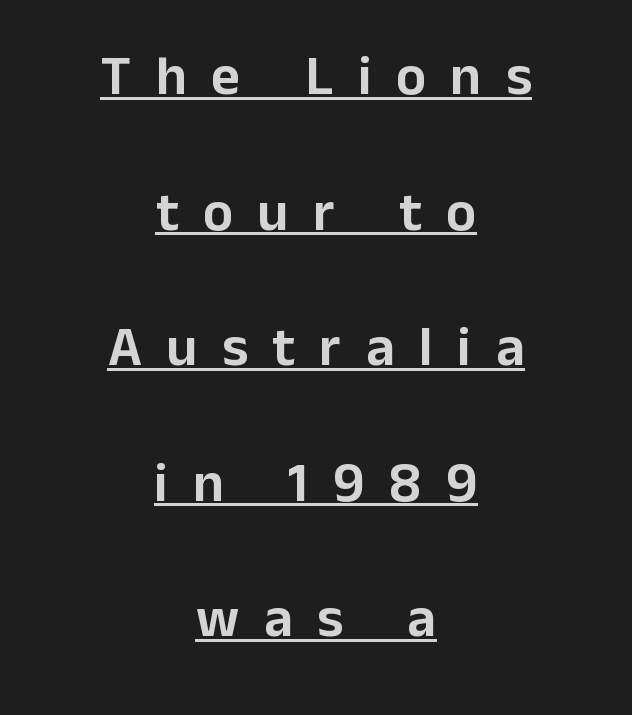
Q: Is the text italic (slanted)? A: No, it is upright.
Q: Is the typeface a serif or a sans-serif typeface? A: Sans-serif.
Q: Is the text underlined? A: Yes.
Q: How is the paragraph aligned? A: Centered.
Q: Is the spacing between letters normal or unusually wide? A: Unusually wide.
Q: Is the spacing between lines tight, normal or loose? A: Loose.
Q: Width (condensed, normal, or wide)? A: Normal.
Q: Stroke contrast? A: Low.
Q: x-height? A: Medium.
Q: Monospaced? A: No.
